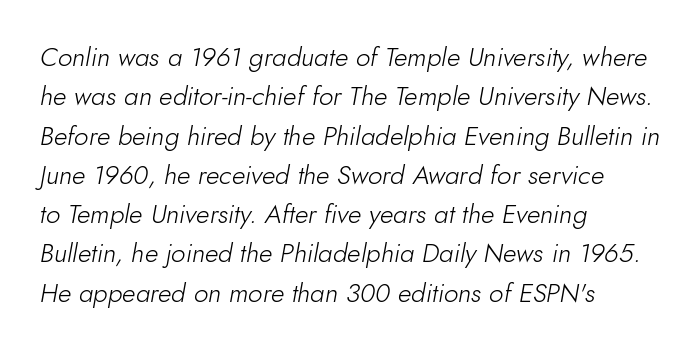
Q: Is the text bold? A: No.
Q: Is the text italic (slanted)? A: Yes, it leans right by about 10 degrees.
Q: Is the text underlined? A: No.
Q: How is the paragraph aligned? A: Left-aligned.
Q: Is the spacing between letters normal or unusually wide? A: Normal.
Q: Is the spacing between lines tight, normal or loose? A: Normal.
